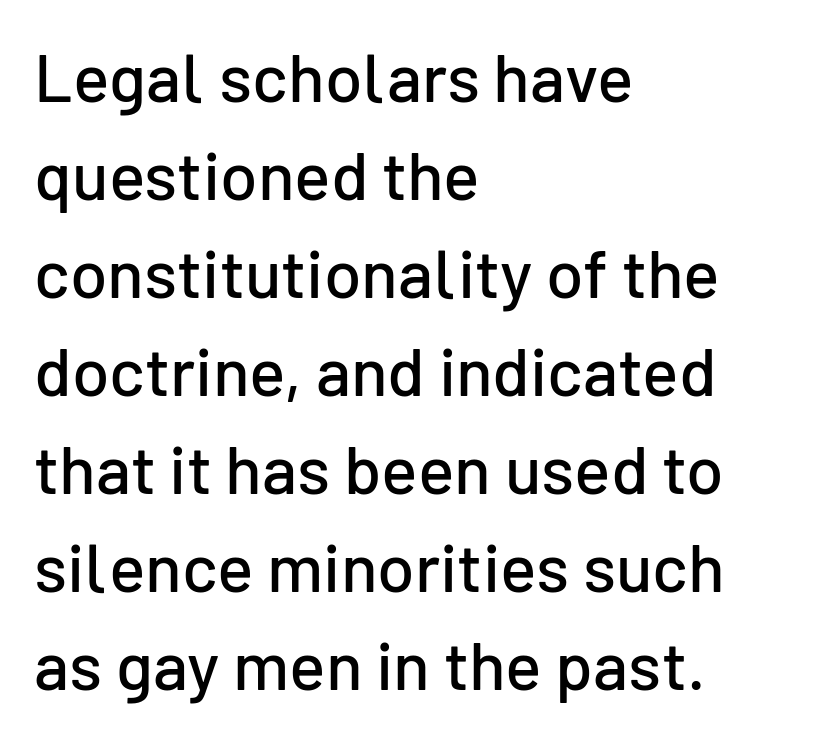
The image shows 68 px sans-serif type, upright; set left-aligned, normal line spacing (1.44x), normal letter spacing, not underlined; low stroke contrast and a medium x-height.
